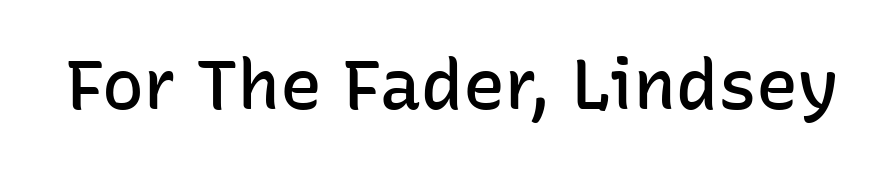
{"serif": "no", "italic": "no", "bold": "semi", "weight": "semibold", "width": "normal", "stroke_contrast": "low", "x_height": "medium", "monospaced": "no", "underline": "no", "letter_spacing": "normal", "letter_spacing_em": 0.0, "glyph_px": 70}
